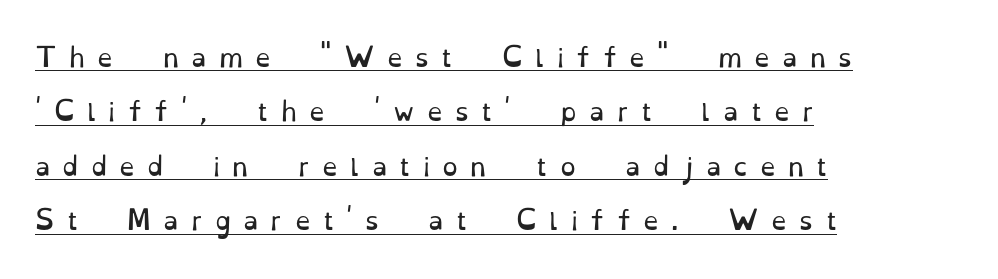
The image shows 25 px text type, upright; set left-aligned, loose line spacing (2.18x), unusually wide letter spacing (+0.49 em), underlined.
